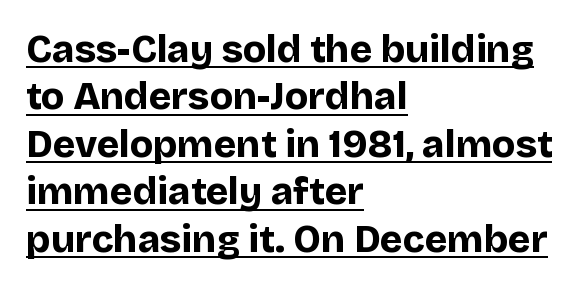
These lines are rendered in a variable-pitch font. The specimen includes a rule beneath the text block's lines. Leading matches the norm, producing a regular column. The specimen reads as upright at a glance. Type style note: lacks serifs.
